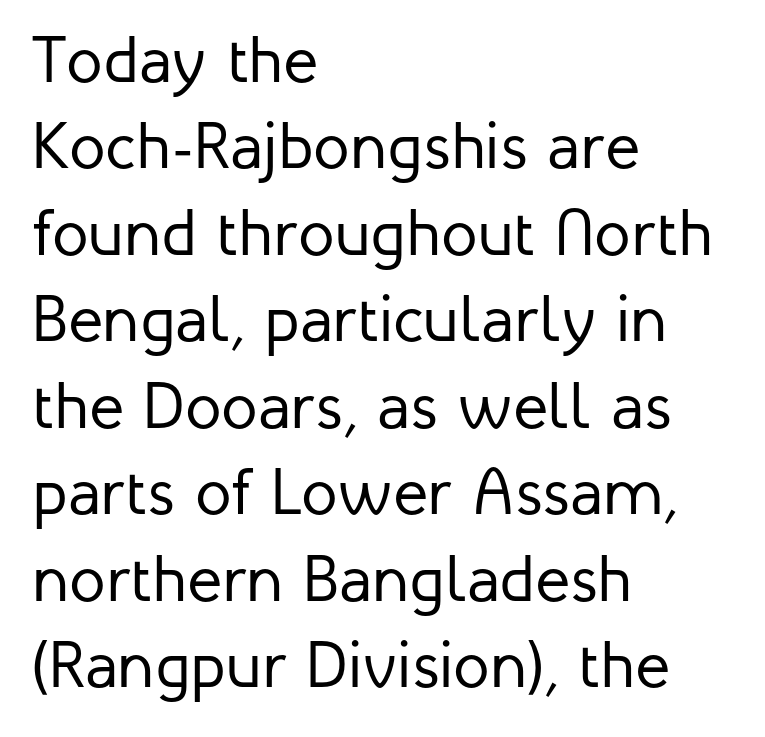
Q: Is the text bold? A: No.
Q: Is the text italic (slanted)? A: No, it is upright.
Q: Is the typeface a serif or a sans-serif typeface? A: Sans-serif.
Q: Is the text underlined? A: No.
Q: How is the paragraph aligned? A: Left-aligned.
Q: Is the spacing between letters normal or unusually wide? A: Normal.
Q: Is the spacing between lines tight, normal or loose? A: Normal.
Q: Width (condensed, normal, or wide)? A: Normal.
Q: Stroke contrast? A: Low.
Q: x-height? A: Medium.
Q: Monospaced? A: No.
